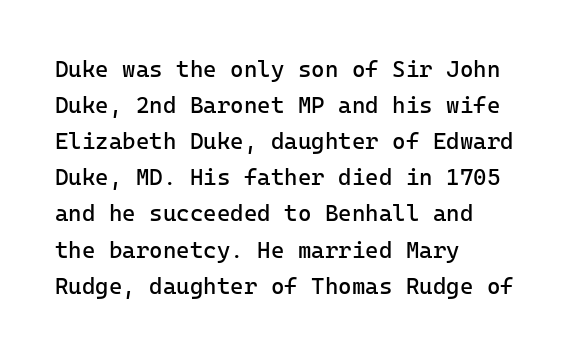
{"italic": "no", "bold": "no", "underline": "no", "align": "left", "line_spacing": "normal", "line_spacing_ratio": 1.57, "letter_spacing": "normal", "letter_spacing_em": 0.0, "glyph_px": 23}
